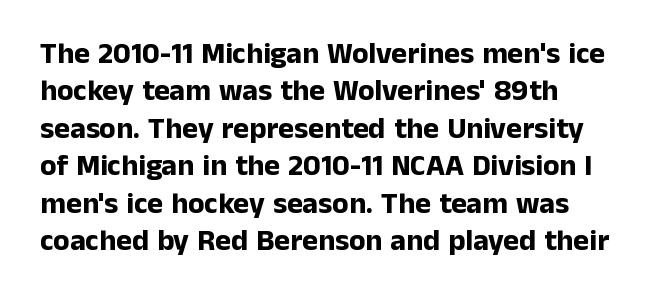
Q: Is the text bold? A: Yes.
Q: Is the text italic (slanted)? A: No, it is upright.
Q: Is the typeface a serif or a sans-serif typeface? A: Sans-serif.
Q: Is the text underlined? A: No.
Q: Is the spacing between letters normal or unusually wide? A: Normal.
Q: Is the spacing between lines tight, normal or loose? A: Normal.
Q: Width (condensed, normal, or wide)? A: Normal.
Q: Stroke contrast? A: Low.
Q: x-height? A: Medium.
Q: Monospaced? A: No.
